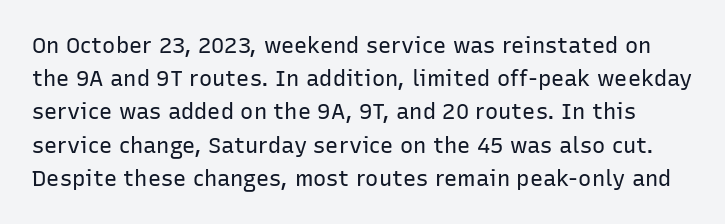
{"italic": "no", "bold": "no", "underline": "no", "line_spacing": "normal", "line_spacing_ratio": 1.51, "letter_spacing": "normal", "letter_spacing_em": 0.0, "glyph_px": 22}
